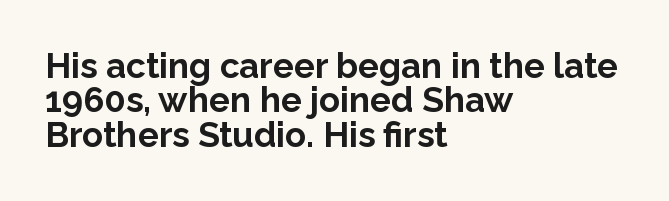
{"serif": "no", "italic": "no", "bold": "yes", "weight": "bold", "width": "normal", "stroke_contrast": "low", "x_height": "medium", "monospaced": "no", "underline": "no", "align": "left", "line_spacing": "tight", "line_spacing_ratio": 0.98, "letter_spacing": "normal", "letter_spacing_em": 0.0, "glyph_px": 35}
